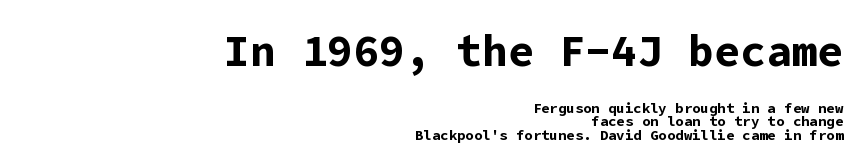
Q: Is the text bold? A: Yes.
Q: Is the text italic (slanted)? A: No, it is upright.
Q: Is the typeface a serif or a sans-serif typeface? A: Sans-serif.
Q: Is the text underlined? A: No.
Q: How is the paragraph aligned? A: Right-aligned.
Q: Is the spacing between letters normal or unusually wide? A: Normal.
Q: Is the spacing between lines tight, normal or loose? A: Tight.
Q: Which block of text is set in a larger size, the first (top) or the second (bottom)? A: The first (top) one.
Q: Width (condensed, normal, or wide)? A: Normal.
Q: Stroke contrast? A: Low.
Q: x-height? A: Medium.
